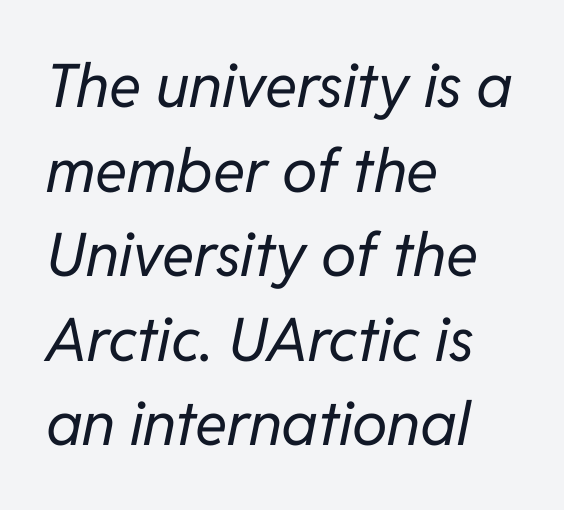
The image shows 60 px regular-weight type, italic (leaning right); set left-aligned, normal line spacing (1.41x), normal letter spacing, not underlined; low stroke contrast and a medium x-height.
